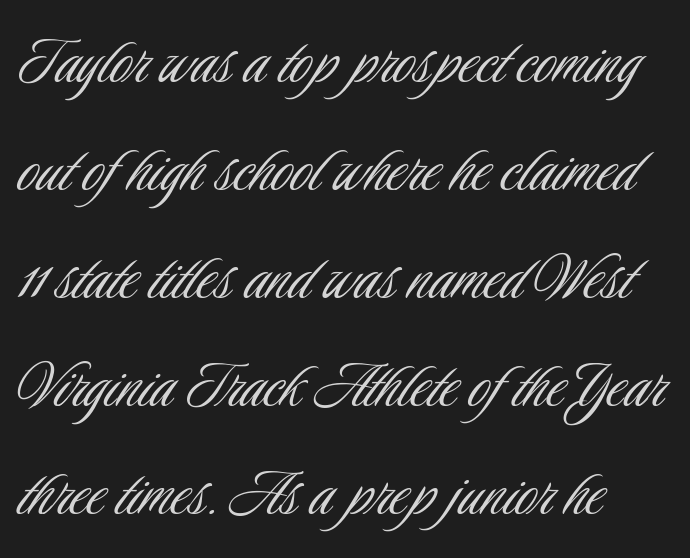
Q: Is the text bold? A: No.
Q: Is the text italic (slanted)? A: Yes.
Q: Is the typeface a serif or a sans-serif typeface? A: Sans-serif.
Q: Is the text underlined? A: No.
Q: How is the paragraph aligned? A: Left-aligned.
Q: Is the spacing between letters normal or unusually wide? A: Normal.
Q: Is the spacing between lines tight, normal or loose? A: Normal.
Q: Width (condensed, normal, or wide)? A: Condensed.
Q: Stroke contrast? A: Low.
Q: x-height? A: Small.
Q: Monospaced? A: No.
